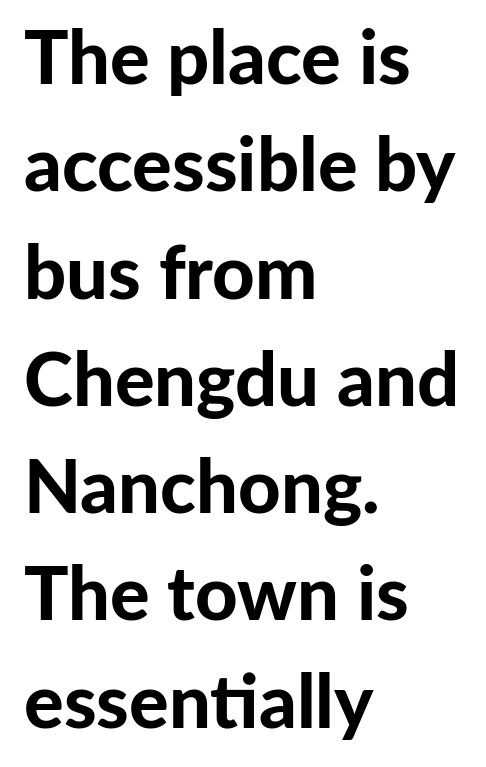
The leading is moderate, giving the passage an even texture. Is this a fixed-width face? No — the glyphs have proportional, varying widths. Here the glyphs are tracked normally, forming tight word shapes. Clear beneath every line of the passage.
